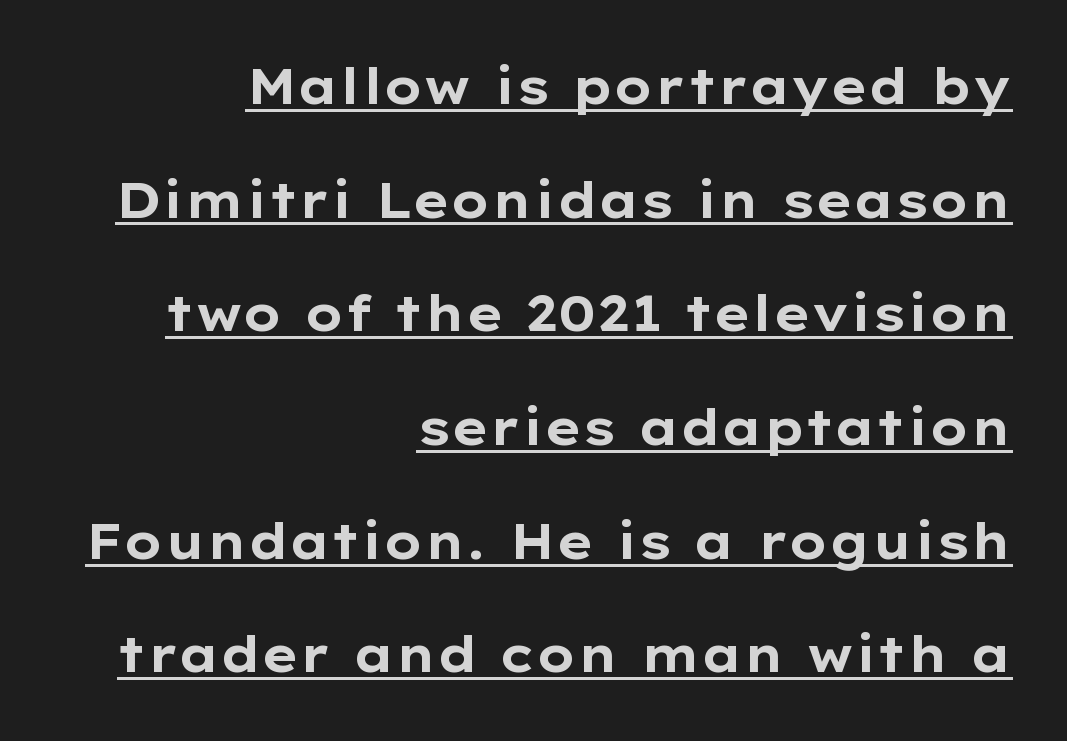
Q: Is the text bold? A: Yes.
Q: Is the text italic (slanted)? A: No, it is upright.
Q: Is the typeface a serif or a sans-serif typeface? A: Sans-serif.
Q: Is the text underlined? A: Yes.
Q: How is the paragraph aligned? A: Right-aligned.
Q: Is the spacing between letters normal or unusually wide? A: Normal.
Q: Is the spacing between lines tight, normal or loose? A: Loose.
Q: Width (condensed, normal, or wide)? A: Wide.
Q: Stroke contrast? A: Low.
Q: x-height? A: Medium.
Q: Monospaced? A: No.
